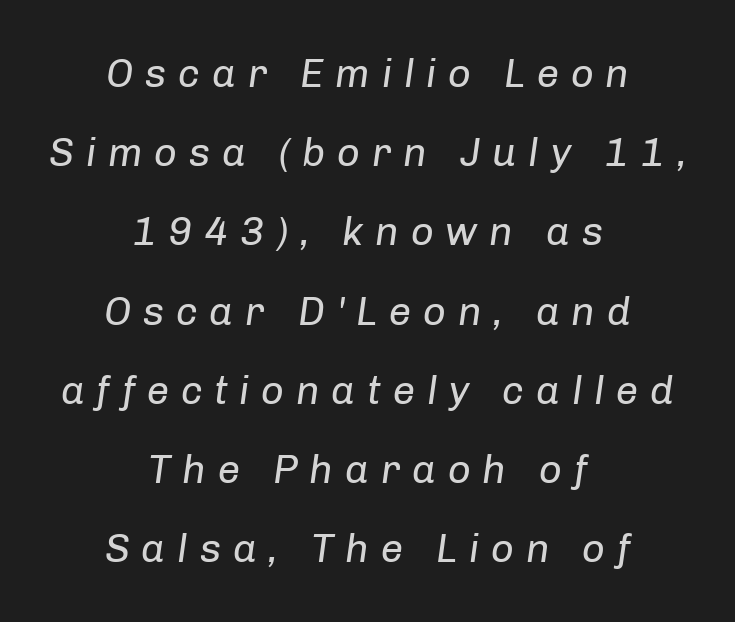
Q: Is the text bold? A: No.
Q: Is the text italic (slanted)? A: Yes, it leans right by about 8 degrees.
Q: Is the text underlined? A: No.
Q: How is the paragraph aligned? A: Centered.
Q: Is the spacing between letters normal or unusually wide? A: Unusually wide.
Q: Is the spacing between lines tight, normal or loose? A: Loose.
Q: Width (condensed, normal, or wide)? A: Normal.
Q: Stroke contrast? A: Low.
Q: x-height? A: Medium.
Q: Monospaced? A: No.
